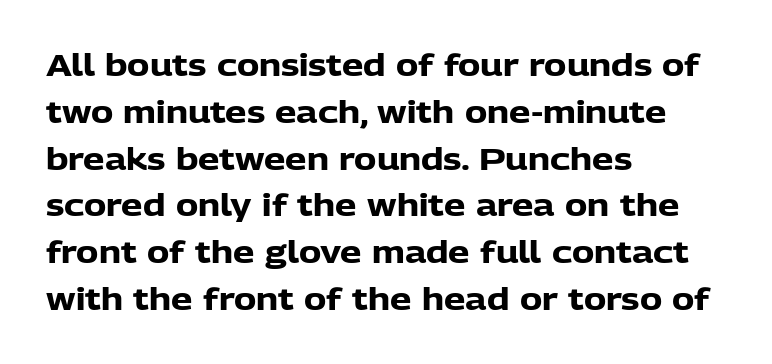
{"serif": "no", "italic": "no", "bold": "yes", "weight": "heavy", "width": "normal", "stroke_contrast": "low", "x_height": "medium", "monospaced": "no", "underline": "no", "align": "left", "line_spacing": "normal", "line_spacing_ratio": 1.56, "letter_spacing": "normal", "letter_spacing_em": 0.0, "glyph_px": 30}
